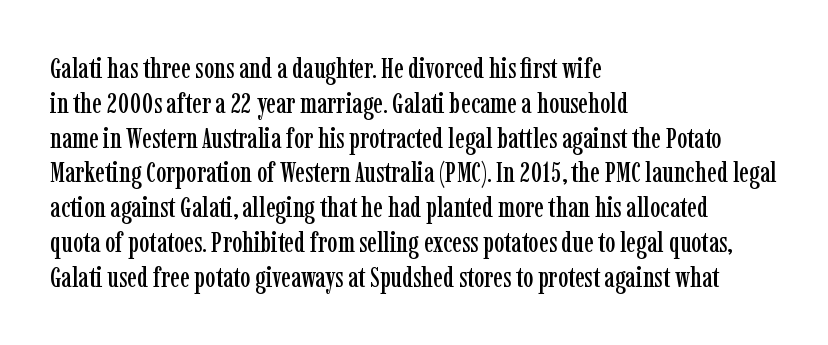
No italicization has been applied; the sample stays upright. Typographically, this falls in the serif category. Proportional: the letters do not fall into vertical columns. The strip under each line holds only bare page.
